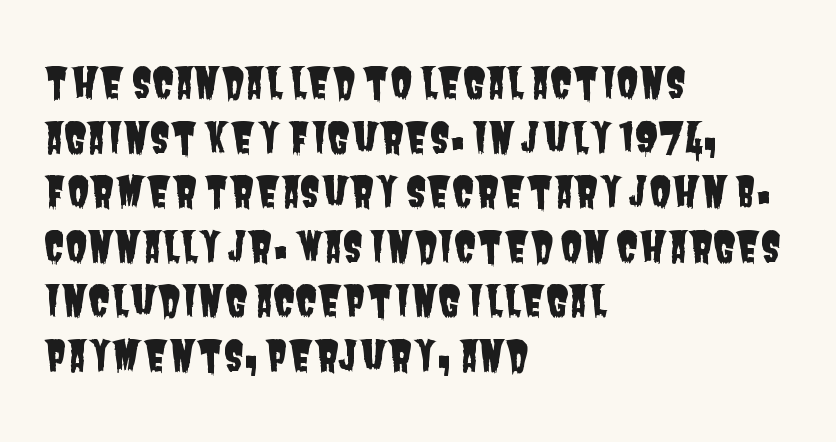
The image shows 41 px condensed sans-serif type; set left-aligned, normal line spacing (1.33x), normal letter spacing, not underlined; low stroke contrast and a large x-height.
